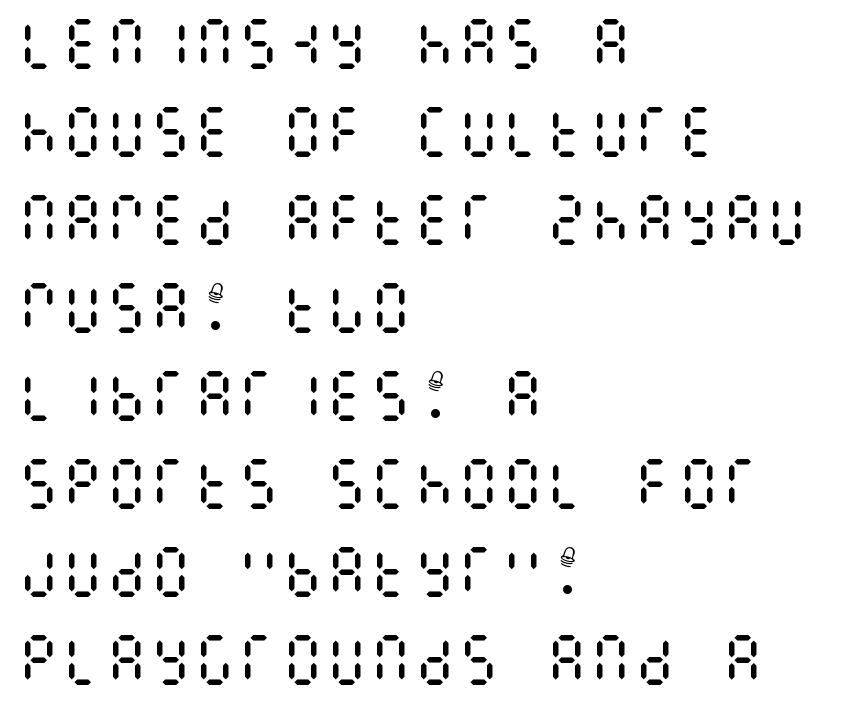
The image shows 55 px regular-weight, condensed type, upright; set left-aligned, normal line spacing (1.6x), normal letter spacing, not underlined; medium stroke contrast and a large x-height.
